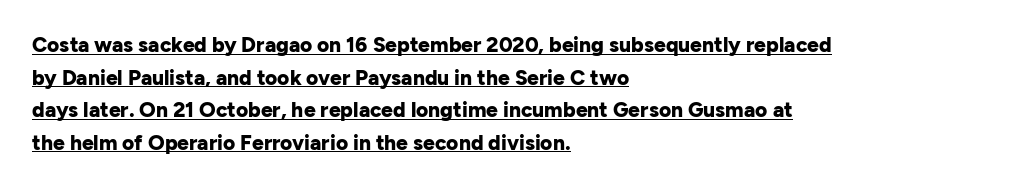
These lines keep a tight, regular rhythm from letter to letter. Typeset ragged right — the left edge is the straight one. Typesetter's note: full bold, strokes at maximum text heaviness. The letters stand upright; this is a roman face.
